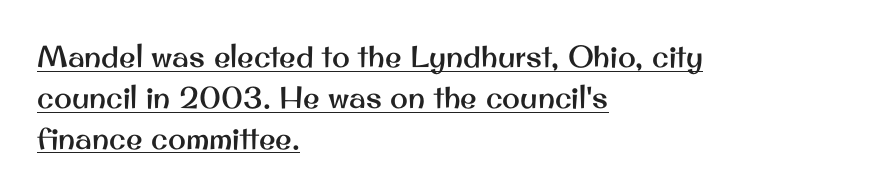
Q: Is the text italic (slanted)? A: No, it is upright.
Q: Is the typeface a serif or a sans-serif typeface? A: Sans-serif.
Q: Is the text underlined? A: Yes.
Q: How is the paragraph aligned? A: Left-aligned.
Q: Is the spacing between letters normal or unusually wide? A: Normal.
Q: Is the spacing between lines tight, normal or loose? A: Normal.
Q: Width (condensed, normal, or wide)? A: Normal.
Q: Stroke contrast? A: Medium.
Q: x-height? A: Small.
Q: Monospaced? A: No.
